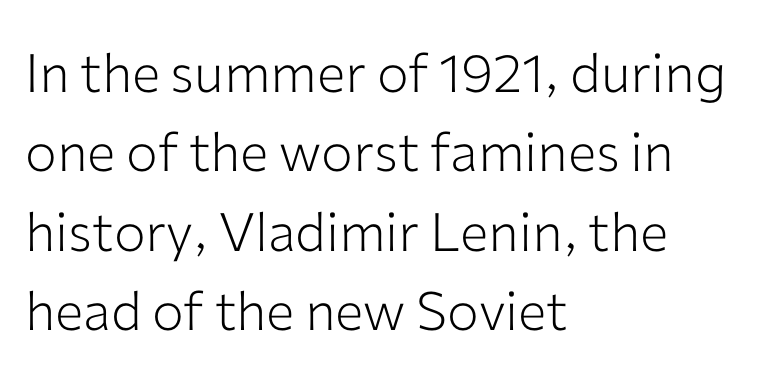
The image shows 53 px light sans-serif type, upright; set left-aligned, normal line spacing (1.5x), normal letter spacing, not underlined; low stroke contrast and a medium x-height.
